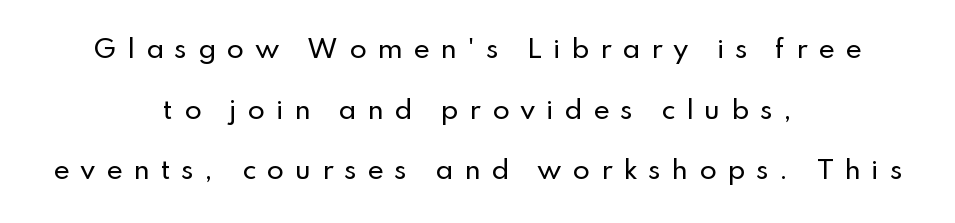
{"italic": "no", "underline": "no", "align": "center", "line_spacing": "loose", "line_spacing_ratio": 2.43, "letter_spacing": "wide", "letter_spacing_em": 0.43, "glyph_px": 25}
